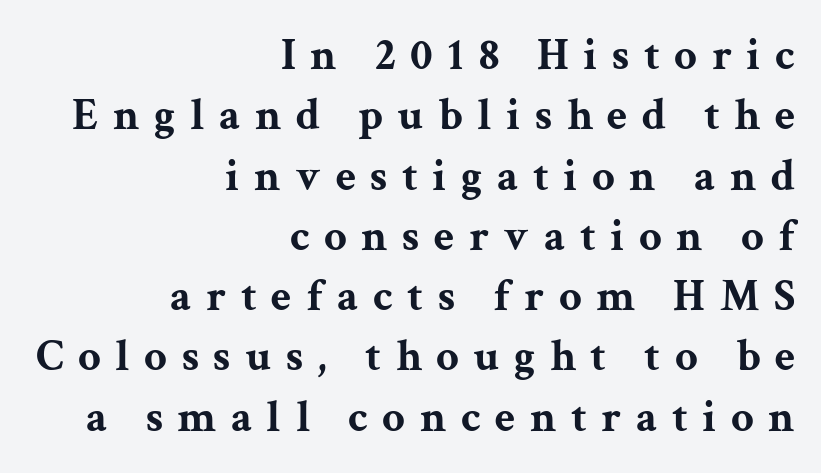
Q: Is the text bold? A: Yes.
Q: Is the text italic (slanted)? A: No, it is upright.
Q: Is the typeface a serif or a sans-serif typeface? A: Serif.
Q: Is the text underlined? A: No.
Q: How is the paragraph aligned? A: Right-aligned.
Q: Is the spacing between letters normal or unusually wide? A: Unusually wide.
Q: Is the spacing between lines tight, normal or loose? A: Normal.
Q: Width (condensed, normal, or wide)? A: Wide.
Q: Stroke contrast? A: Medium.
Q: x-height? A: Medium.
Q: Monospaced? A: No.
